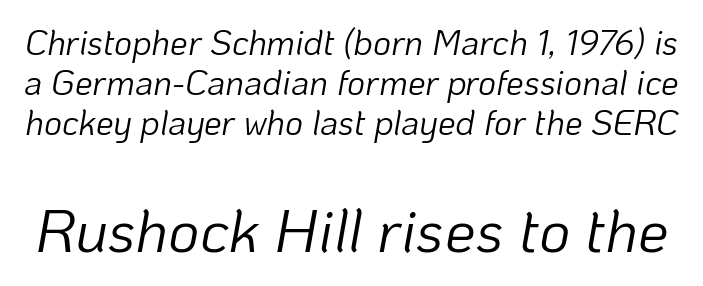
Q: Is the text bold? A: No.
Q: Is the text italic (slanted)? A: Yes, it leans right by about 10 degrees.
Q: Is the text underlined? A: No.
Q: Is the spacing between letters normal or unusually wide? A: Normal.
Q: Is the spacing between lines tight, normal or loose? A: Tight.
Q: Which block of text is set in a larger size, the first (top) or the second (bottom)? A: The second (bottom) one.
Q: Width (condensed, normal, or wide)? A: Normal.
Q: Stroke contrast? A: Low.
Q: x-height? A: Medium.
Q: Monospaced? A: No.
